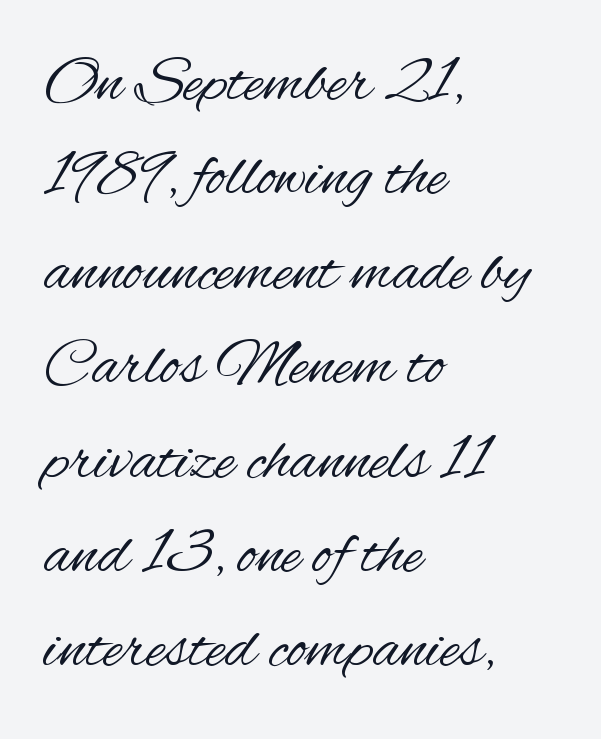
The image shows 66 px regular-weight, condensed sans-serif type; set left-aligned, normal line spacing (1.43x), normal letter spacing, not underlined; medium stroke contrast and a small x-height.
